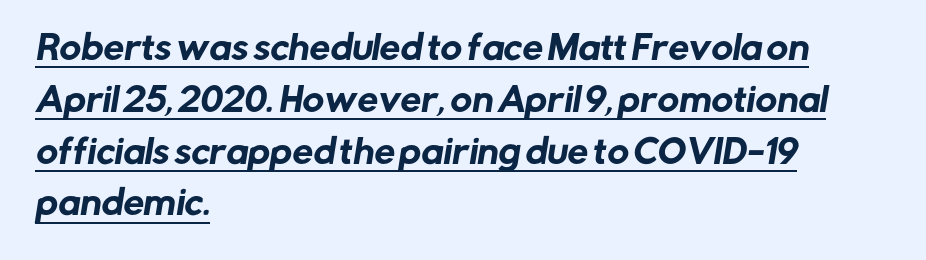
Q: Is the typeface a serif or a sans-serif typeface? A: Sans-serif.
Q: Is the text underlined? A: Yes.
Q: How is the paragraph aligned? A: Left-aligned.
Q: Is the spacing between letters normal or unusually wide? A: Normal.
Q: Is the spacing between lines tight, normal or loose? A: Normal.
Q: Width (condensed, normal, or wide)? A: Normal.
Q: Stroke contrast? A: Low.
Q: x-height? A: Medium.
Q: Monospaced? A: No.
